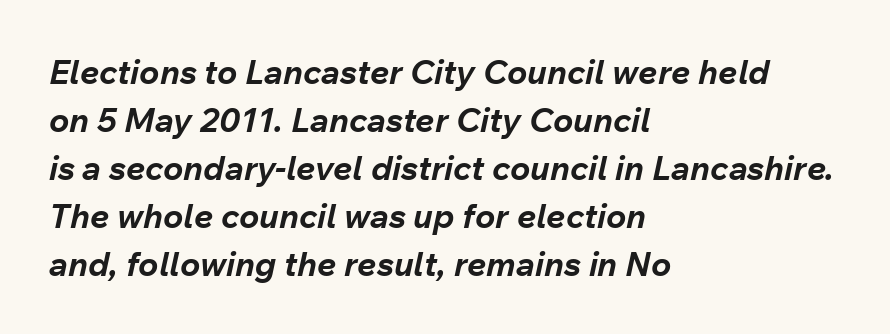
It's the slanting kind of type. The passage shown is typed in a proportional face where columns would drift. Interline gaps are of average width in this sample. The space beneath each line is pristine and unruled. Heavy-handed strokes throughout: this text is bold. Horizontally, the lines are justified to the leading edge only.
